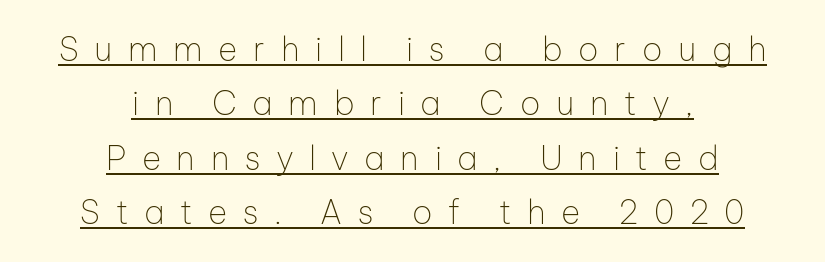
Q: Is the text bold? A: No.
Q: Is the text italic (slanted)? A: No, it is upright.
Q: Is the typeface a serif or a sans-serif typeface? A: Sans-serif.
Q: Is the text underlined? A: Yes.
Q: How is the paragraph aligned? A: Centered.
Q: Is the spacing between letters normal or unusually wide? A: Unusually wide.
Q: Is the spacing between lines tight, normal or loose? A: Normal.
Q: Width (condensed, normal, or wide)? A: Normal.
Q: Stroke contrast? A: Low.
Q: x-height? A: Medium.
Q: Monospaced? A: No.
